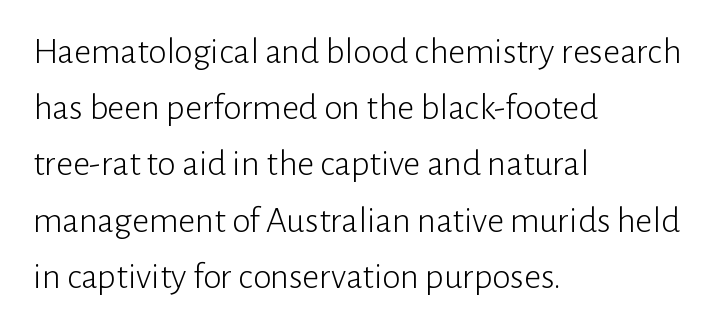
Q: Is the text bold? A: No.
Q: Is the text italic (slanted)? A: No, it is upright.
Q: Is the typeface a serif or a sans-serif typeface? A: Sans-serif.
Q: Is the text underlined? A: No.
Q: How is the paragraph aligned? A: Left-aligned.
Q: Is the spacing between letters normal or unusually wide? A: Normal.
Q: Is the spacing between lines tight, normal or loose? A: Normal.
Q: Width (condensed, normal, or wide)? A: Normal.
Q: Stroke contrast? A: Low.
Q: x-height? A: Medium.
Q: Monospaced? A: No.
